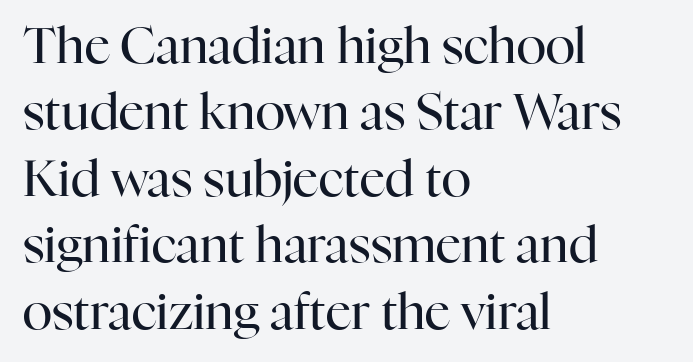
Quick note: not italic, upright. The characters are drawn with everyday or finer stroke widths. The letters advance in unequal steps, a hallmark of proportional type. The rendering anchors every line to the left-hand side. Summary of vertical rhythm: regular, with standard interline spacing.
